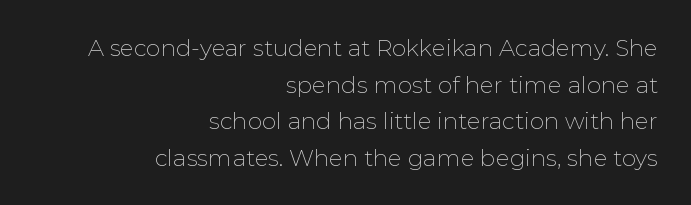
This sample uses an upright cut, with every glyph sitting square on the baseline. The leading is moderate, giving the passage an even texture. Look at the tracking — it's just the regular setting, nothing added. Each row of text sits above clean, open space. The typesetter chose a ragged-left arrangement here. Stem width sits at or under what a default text font uses.
